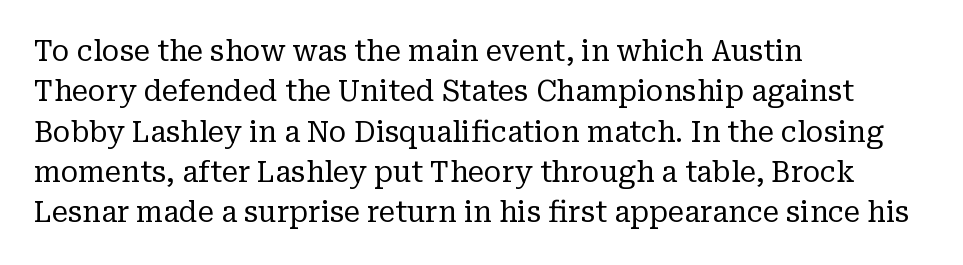
Q: Is the text bold? A: No.
Q: Is the text italic (slanted)? A: No, it is upright.
Q: Is the typeface a serif or a sans-serif typeface? A: Serif.
Q: Is the text underlined? A: No.
Q: How is the paragraph aligned? A: Left-aligned.
Q: Is the spacing between letters normal or unusually wide? A: Normal.
Q: Is the spacing between lines tight, normal or loose? A: Normal.
Q: Width (condensed, normal, or wide)? A: Normal.
Q: Stroke contrast? A: Low.
Q: x-height? A: Medium.
Q: Monospaced? A: No.
